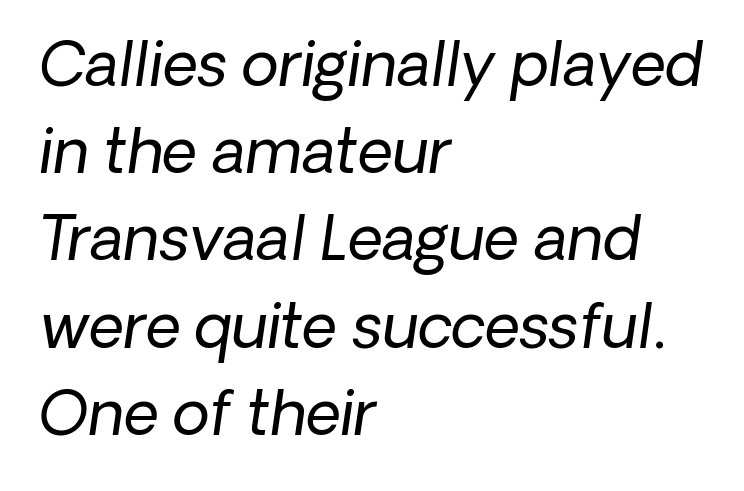
{"italic": "yes", "lean": "right", "slant_degrees": 8, "bold": "no", "weight": "regular", "width": "normal", "stroke_contrast": "low", "x_height": "medium", "monospaced": "no", "underline": "no", "align": "left", "line_spacing": "normal", "line_spacing_ratio": 1.43, "letter_spacing": "normal", "letter_spacing_em": 0.0, "glyph_px": 61}
